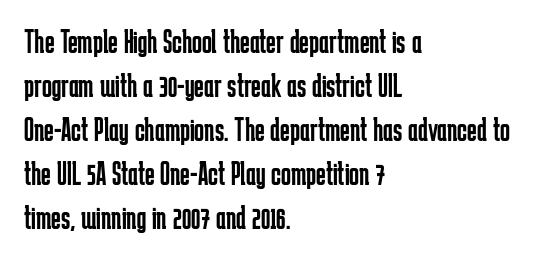
The image shows 33 px regular-weight, condensed sans-serif type, upright; set left-aligned, normal line spacing (1.33x), normal letter spacing, not underlined; low stroke contrast and a medium x-height.
